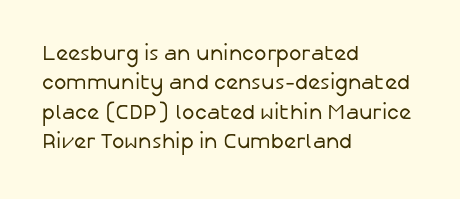
The image shows 21 px text type, upright; set left-aligned, normal line spacing (1.4x), normal letter spacing, not underlined.
